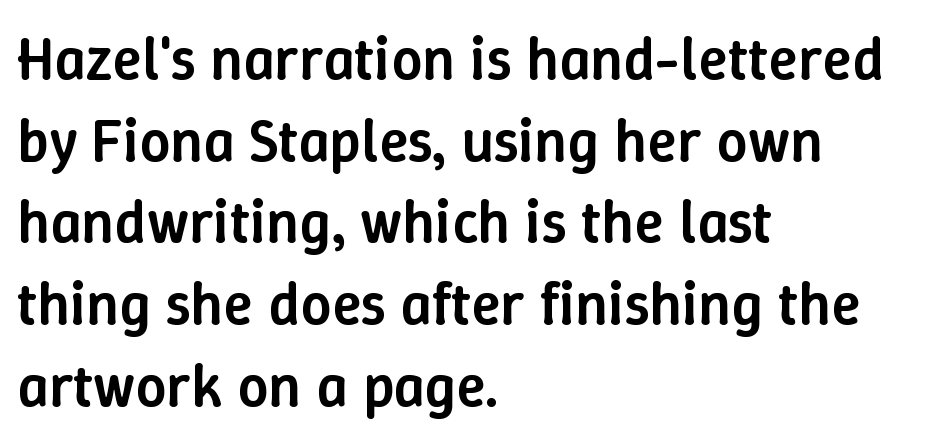
{"italic": "no", "bold": "semi", "weight": "semibold", "width": "normal", "stroke_contrast": "low", "x_height": "medium", "monospaced": "no", "underline": "no", "align": "left", "line_spacing": "normal", "line_spacing_ratio": 1.34, "letter_spacing": "normal", "letter_spacing_em": 0.0, "glyph_px": 61}
